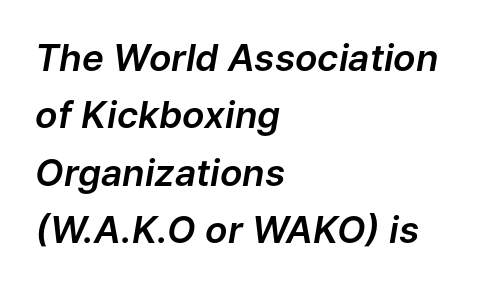
The image shows 37 px text type, italic (leaning right); set left-aligned, normal line spacing (1.55x), normal letter spacing, not underlined; low stroke contrast and a medium x-height.
